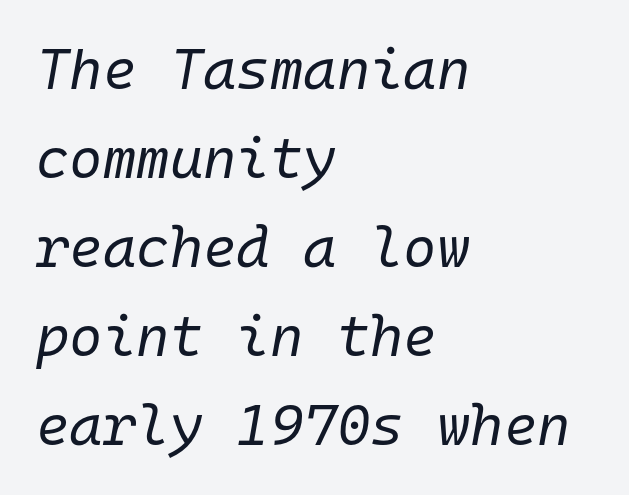
The passage shown is not underscored anywhere. This rendering leaves character spacing at its baseline value. Stroke thickness stays within the range of a standard reading face or lighter. One glance says typical: line gaps are just what's usual. Compared with ordinary roman type, these characters are visibly tilted. The face used here is monospaced, like something from a code editor.
